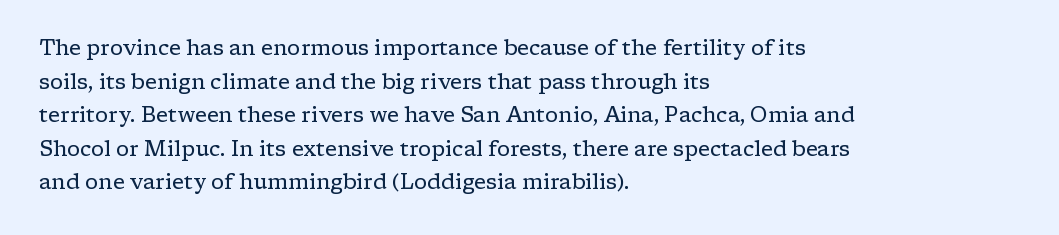
The font's upright variant was chosen for this text. Does the leading feel generous? No, just average. Letters rest on an invisible, unmarked baseline. Heft: none added — not bold. Typeset ragged right — the left edge is the straight one.
